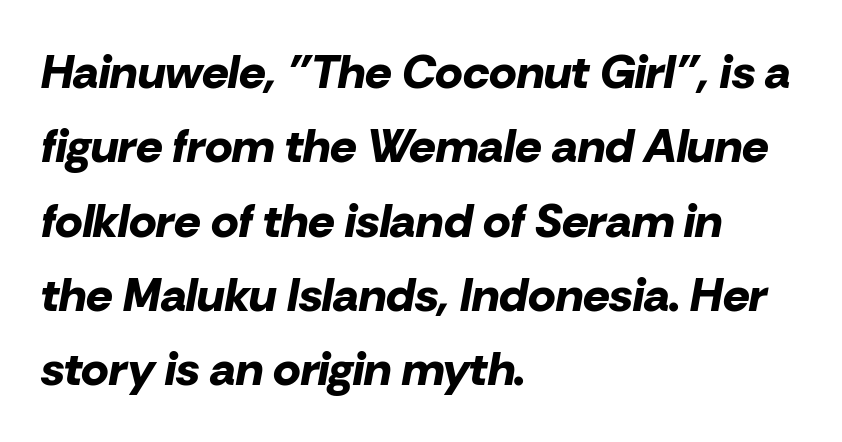
{"italic": "yes", "lean": "right", "slant_degrees": 10, "bold": "yes", "weight": "bold", "width": "normal", "stroke_contrast": "low", "x_height": "medium", "monospaced": "no", "underline": "no", "align": "left", "line_spacing": "normal", "line_spacing_ratio": 1.58, "letter_spacing": "normal", "letter_spacing_em": 0.0, "glyph_px": 47}
